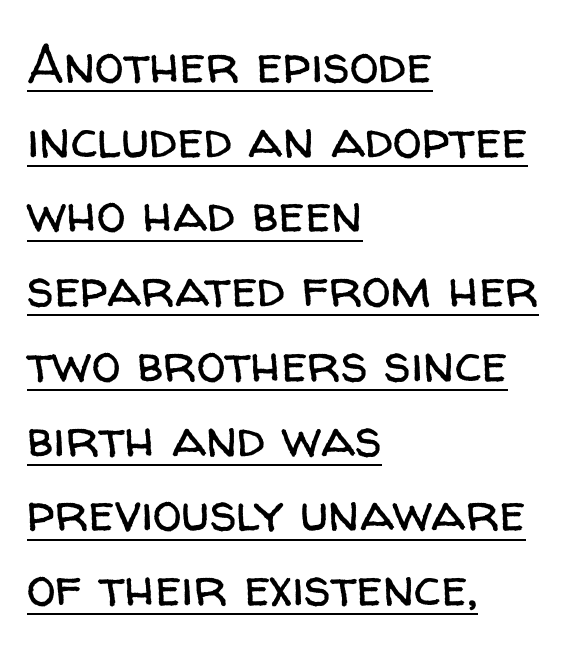
{"serif": "no", "italic": "no", "bold": "no", "weight": "regular", "width": "normal", "stroke_contrast": "low", "x_height": "medium", "monospaced": "no", "underline": "yes", "align": "left", "line_spacing": "normal", "line_spacing_ratio": 1.41, "letter_spacing": "normal", "letter_spacing_em": 0.0, "glyph_px": 53}
